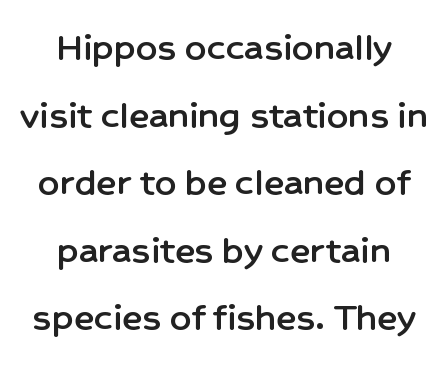
{"serif": "no", "italic": "no", "width": "normal", "stroke_contrast": "low", "x_height": "medium", "monospaced": "no", "underline": "no", "align": "center", "line_spacing": "normal", "line_spacing_ratio": 1.61, "letter_spacing": "normal", "letter_spacing_em": 0.0, "glyph_px": 42}
